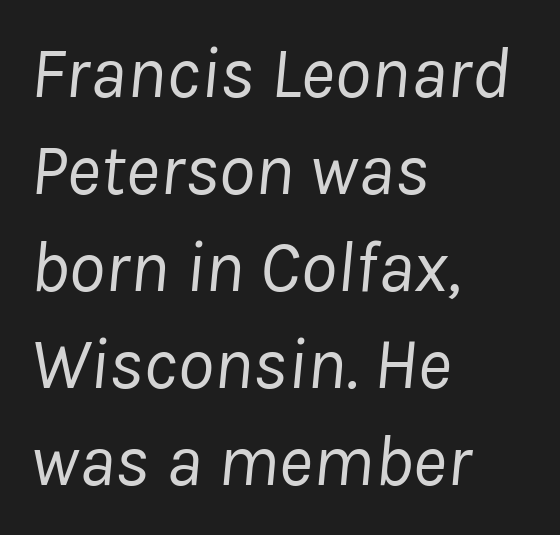
Q: Is the text bold? A: No.
Q: Is the text italic (slanted)? A: Yes, it leans right by about 8 degrees.
Q: Is the text underlined? A: No.
Q: How is the paragraph aligned? A: Left-aligned.
Q: Is the spacing between letters normal or unusually wide? A: Normal.
Q: Is the spacing between lines tight, normal or loose? A: Normal.
Q: Width (condensed, normal, or wide)? A: Normal.
Q: Stroke contrast? A: Low.
Q: x-height? A: Medium.
Q: Monospaced? A: No.
